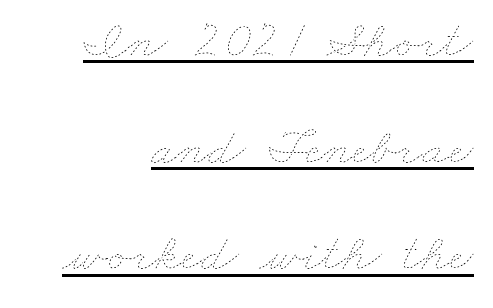
Q: Is the text bold? A: No.
Q: Is the text underlined? A: Yes.
Q: How is the paragraph aligned? A: Right-aligned.
Q: Is the spacing between letters normal or unusually wide? A: Normal.
Q: Is the spacing between lines tight, normal or loose? A: Loose.
Q: Width (condensed, normal, or wide)? A: Wide.
Q: Stroke contrast? A: Low.
Q: x-height? A: Small.
Q: Monospaced? A: No.
